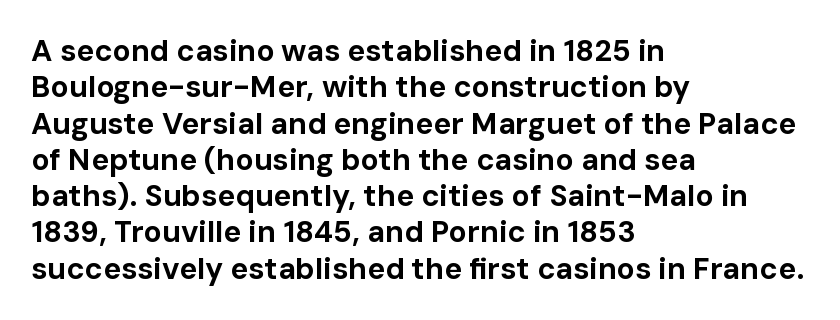
{"serif": "no", "italic": "no", "bold": "yes", "weight": "bold", "width": "normal", "stroke_contrast": "low", "x_height": "medium", "monospaced": "no", "underline": "no", "align": "left", "line_spacing_ratio": 1.21, "letter_spacing": "normal", "letter_spacing_em": 0.0, "glyph_px": 30}
